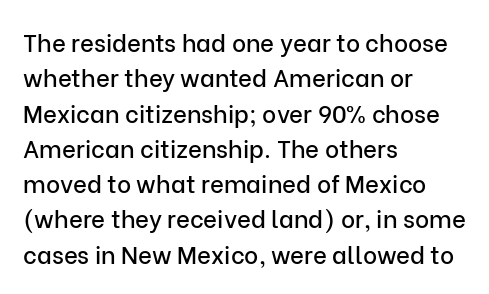
The passage shown stacks its lines at a standard gap. No extra tracking has been applied to these lines. Compared with a centered layout, this one pins lines to the left instead. The area under the type is left untouched. When letters stand straight like this, we call the style roman or upright.
